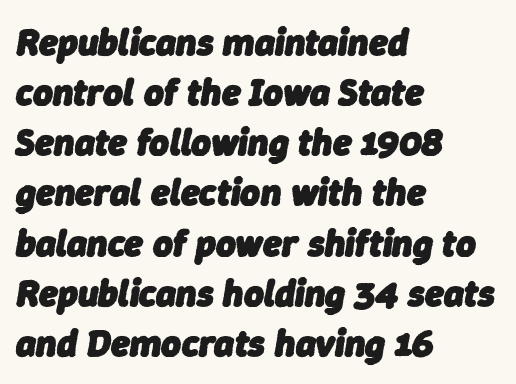
Caption: multi-line text, flush left, ragged right. Leading matches the norm, producing a regular column. A clean baseline with only descenders dipping below it. Glyph-to-glyph distance matches everyday printed text.
